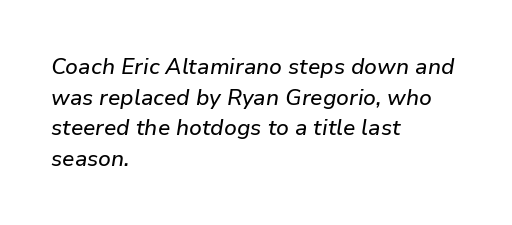
Q: Is the text italic (slanted)? A: Yes, it leans right by about 9 degrees.
Q: Is the text underlined? A: No.
Q: How is the paragraph aligned? A: Left-aligned.
Q: Is the spacing between letters normal or unusually wide? A: Normal.
Q: Is the spacing between lines tight, normal or loose? A: Normal.
